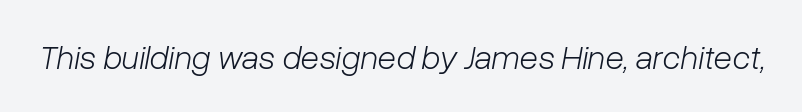
When letters slant like this, we call the style italic. No heavy texture on the line: the type isn't bold. Underline: absent. Between one letter and the next there's only the usual sliver of space. Is this a fixed-width face? No — the glyphs have proportional, varying widths.
